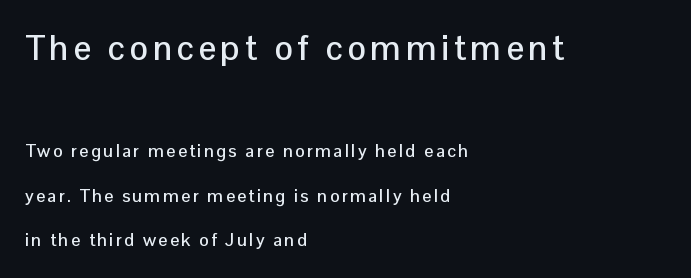
The image shows 35 px sans-serif type, upright; set left-aligned, loose line spacing (2.47x), not underlined; the first (top) block is 1.94x larger; low stroke contrast and a medium x-height.
